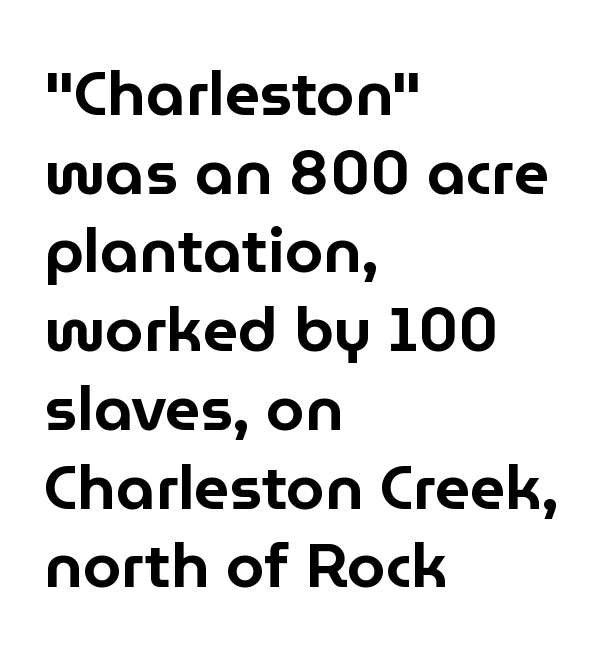
{"serif": "no", "italic": "no", "width": "normal", "stroke_contrast": "low", "x_height": "medium", "monospaced": "no", "underline": "no", "align": "left", "line_spacing": "normal", "line_spacing_ratio": 1.27, "letter_spacing": "normal", "letter_spacing_em": 0.0, "glyph_px": 62}
